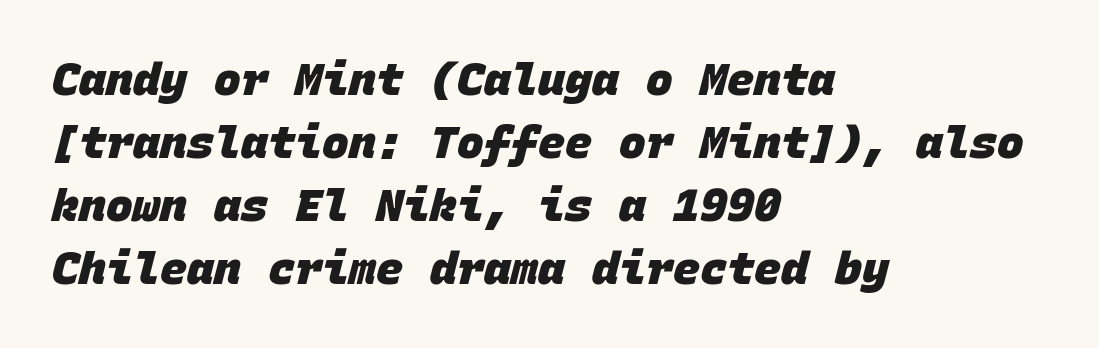
{"serif": "no", "bold": "yes", "weight": "heavy", "width": "normal", "stroke_contrast": "low", "x_height": "large", "monospaced": "yes", "underline": "no", "align": "left", "line_spacing": "normal", "line_spacing_ratio": 1.4, "letter_spacing": "normal", "letter_spacing_em": 0.0, "glyph_px": 45}
